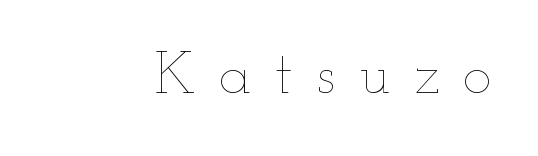
{"italic": "no", "bold": "no", "weight": "thin", "width": "wide", "stroke_contrast": "low", "x_height": "small", "monospaced": "no", "underline": "no", "letter_spacing": "wide", "letter_spacing_em": 0.38, "glyph_px": 61}
